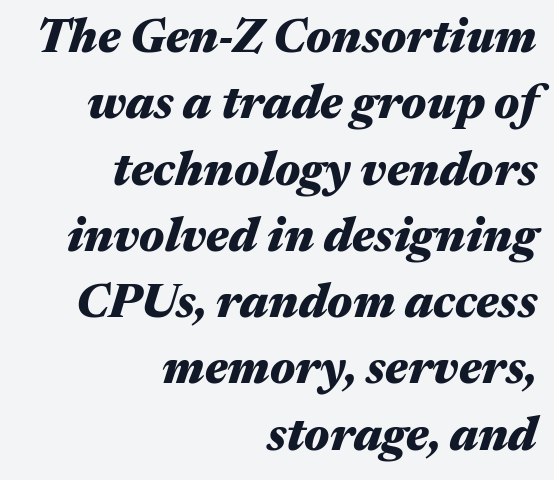
{"italic": "yes", "lean": "right", "slant_degrees": 17, "bold": "yes", "weight": "heavy", "width": "wide", "stroke_contrast": "medium", "x_height": "medium", "monospaced": "no", "underline": "no", "align": "right", "line_spacing": "normal", "line_spacing_ratio": 1.41, "letter_spacing": "normal", "letter_spacing_em": 0.0, "glyph_px": 47}
